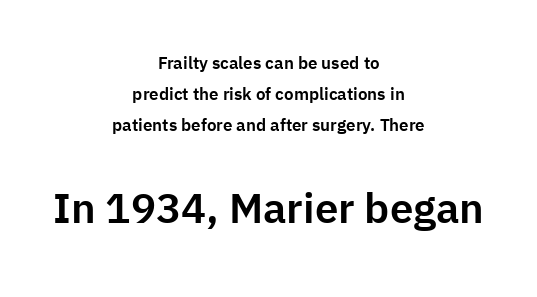
Q: Is the text italic (slanted)? A: No, it is upright.
Q: Is the typeface a serif or a sans-serif typeface? A: Sans-serif.
Q: Is the text underlined? A: No.
Q: How is the paragraph aligned? A: Centered.
Q: Is the spacing between letters normal or unusually wide? A: Normal.
Q: Which block of text is set in a larger size, the first (top) or the second (bottom)? A: The second (bottom) one.
Q: Width (condensed, normal, or wide)? A: Normal.
Q: Stroke contrast? A: Low.
Q: x-height? A: Medium.
Q: Monospaced? A: No.
